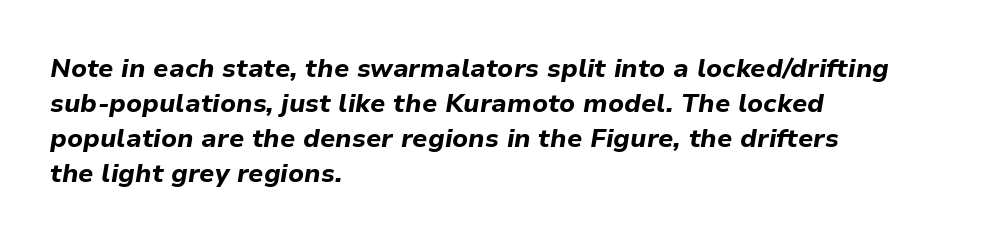
The image shows 26 px bold type, italic (leaning right); set left-aligned, normal line spacing (1.34x), normal letter spacing, not underlined.
